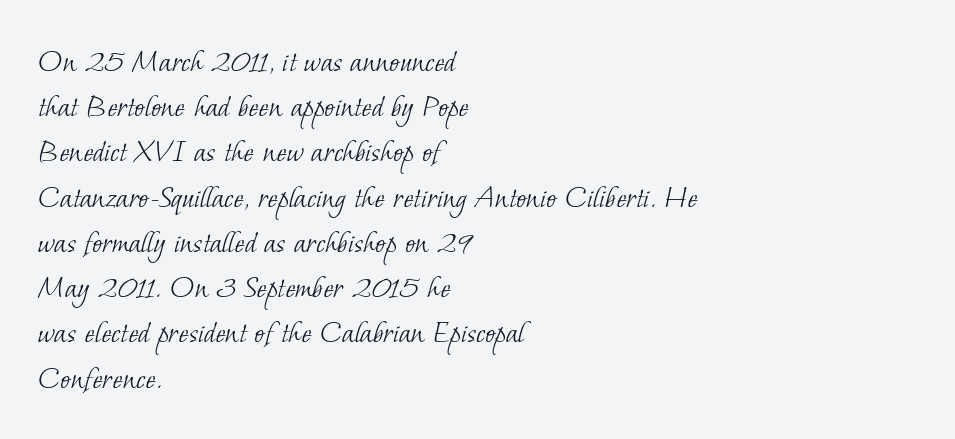
The image shows 34 px light serif type; set left-aligned, normal line spacing (1.33x), normal letter spacing, not underlined; low stroke contrast and a small x-height.
